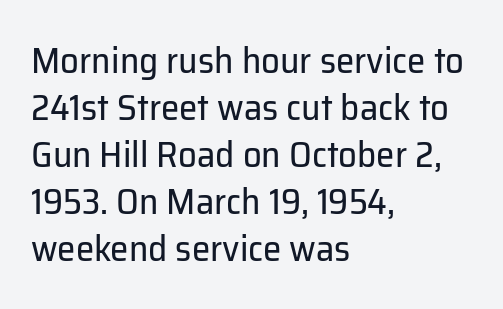
The image shows 37 px regular-weight sans-serif type, upright; set left-aligned, normal line spacing (1.27x), normal letter spacing, not underlined; low stroke contrast and a medium x-height.
